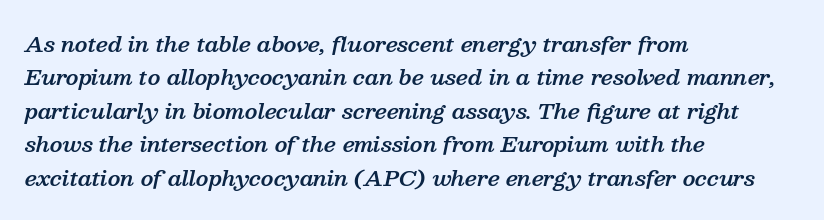
{"italic": "yes", "lean": "right", "slant_degrees": 13, "bold": "semi", "underline": "no", "align": "left", "line_spacing": "normal", "line_spacing_ratio": 1.59, "letter_spacing": "normal", "letter_spacing_em": 0.0, "glyph_px": 21}
